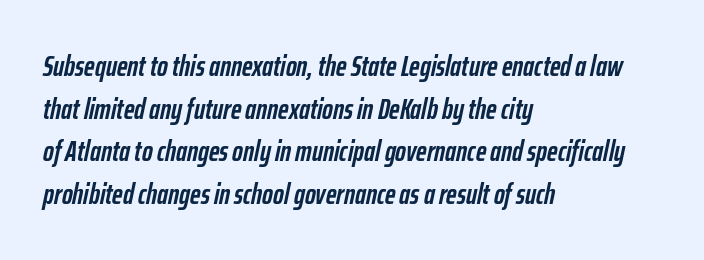
The image shows 29 px semibold, condensed type, italic (leaning right); set left-aligned, normal line spacing (1.47x), normal letter spacing, not underlined; low stroke contrast and a medium x-height.
